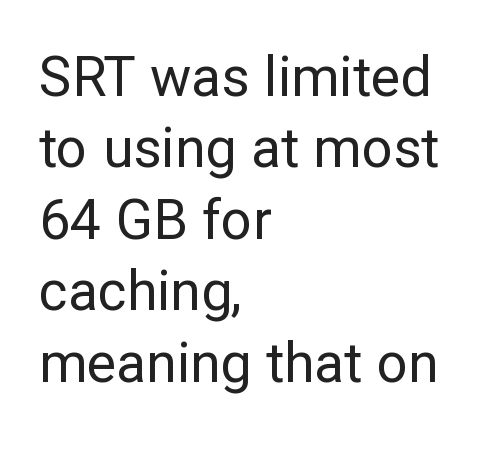
Compared with typical body copy, the letter spacing here is the same. The letters carry no serifs — their stems end cleanly without finishing strokes. Where is the straight margin? On the left. The specimen reads as upright at a glance. Character widths vary here, with narrow letters taking less room than wide ones.
